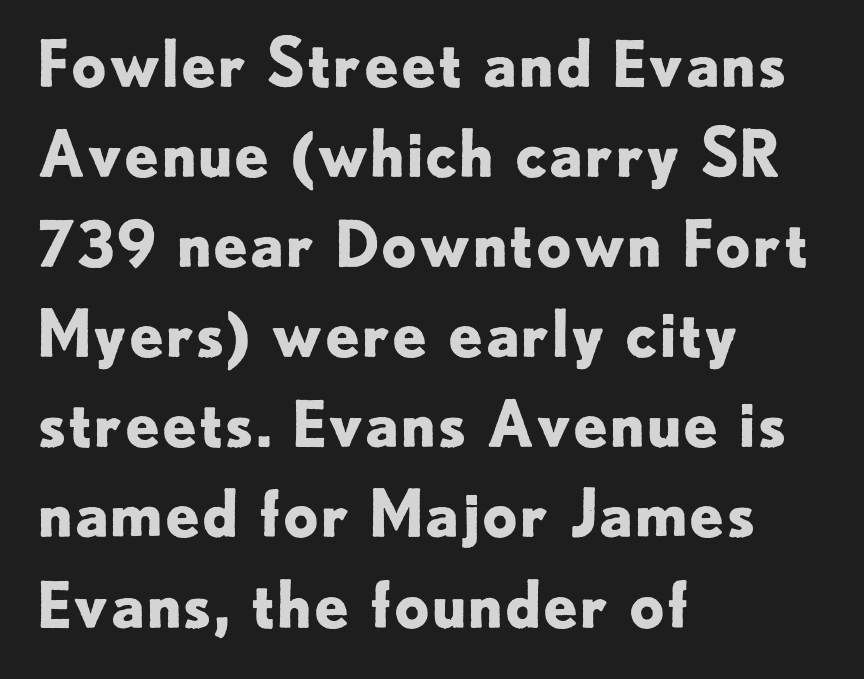
{"serif": "no", "italic": "no", "bold": "yes", "weight": "bold", "width": "normal", "stroke_contrast": "low", "x_height": "small", "monospaced": "no", "underline": "no", "align": "left", "line_spacing": "normal", "line_spacing_ratio": 1.43, "letter_spacing": "normal", "letter_spacing_em": 0.0, "glyph_px": 63}
